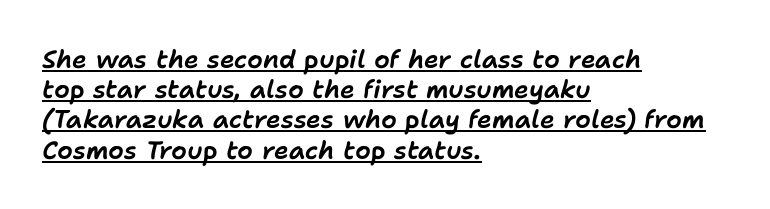
Characters are canted at an angle relative to the baseline's perpendicular. Notice how a bar underscores the lettering throughout. Words appear dense and cohesive because spacing is normal. Each line starts at the same left margin while the right side varies.
